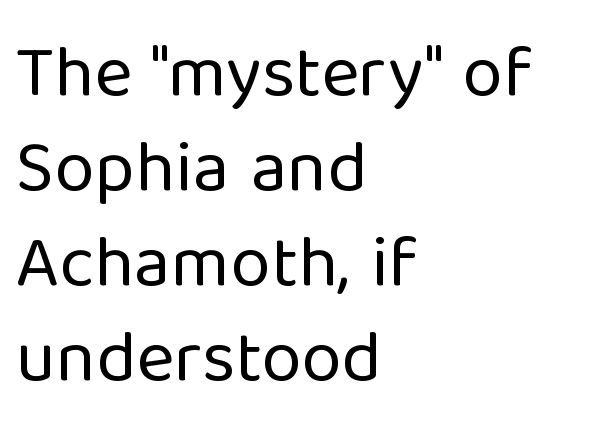
Heaviness? Minimal to ordinary, like unemphasized prose. Short note: letters normally spaced. Proportional: the letters do not fall into vertical columns. Are there feet on the stems? There aren't — it's a sans. Line beginnings align vertically; line endings do not.
